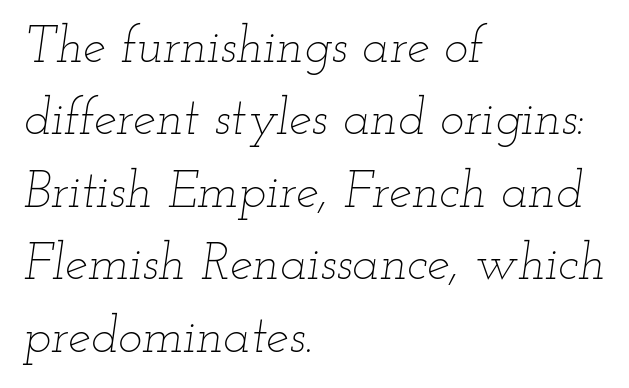
Q: Is the text bold? A: No.
Q: Is the text italic (slanted)? A: Yes, it leans right by about 12 degrees.
Q: Is the text underlined? A: No.
Q: How is the paragraph aligned? A: Left-aligned.
Q: Is the spacing between letters normal or unusually wide? A: Normal.
Q: Is the spacing between lines tight, normal or loose? A: Normal.
Q: Width (condensed, normal, or wide)? A: Wide.
Q: Stroke contrast? A: Low.
Q: x-height? A: Small.
Q: Monospaced? A: No.
